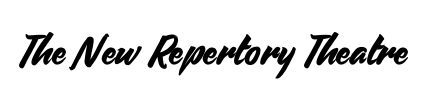
Q: Is the text italic (slanted)? A: Yes.
Q: Is the typeface a serif or a sans-serif typeface? A: Sans-serif.
Q: Is the text underlined? A: No.
Q: Is the spacing between letters normal or unusually wide? A: Normal.
Q: Width (condensed, normal, or wide)? A: Normal.
Q: Stroke contrast? A: Medium.
Q: x-height? A: Small.
Q: Monospaced? A: No.
